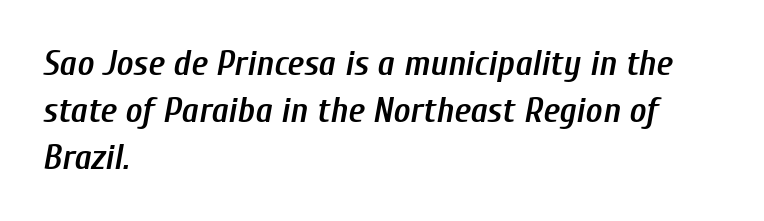
The image shows 36 px semibold, condensed type, italic (leaning right); set left-aligned, normal line spacing (1.3x), normal letter spacing, not underlined; low stroke contrast and a medium x-height.
